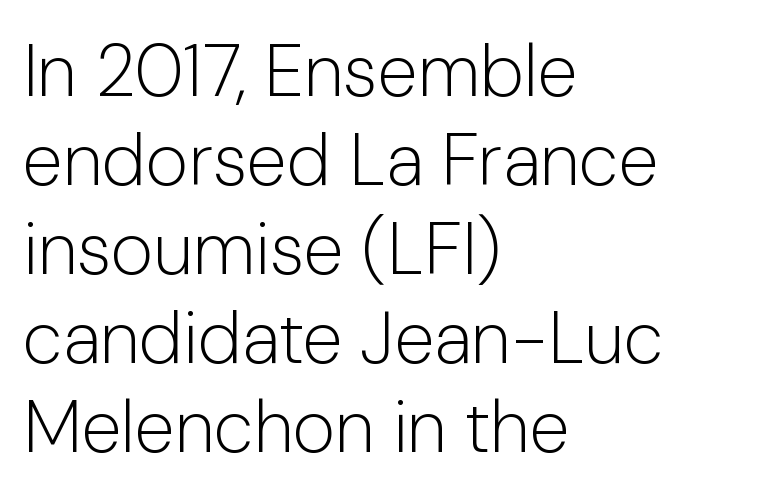
{"serif": "no", "italic": "no", "bold": "no", "weight": "light", "width": "normal", "stroke_contrast": "low", "x_height": "medium", "monospaced": "no", "underline": "no", "align": "left", "line_spacing_ratio": 1.22, "letter_spacing": "normal", "letter_spacing_em": 0.0, "glyph_px": 73}
